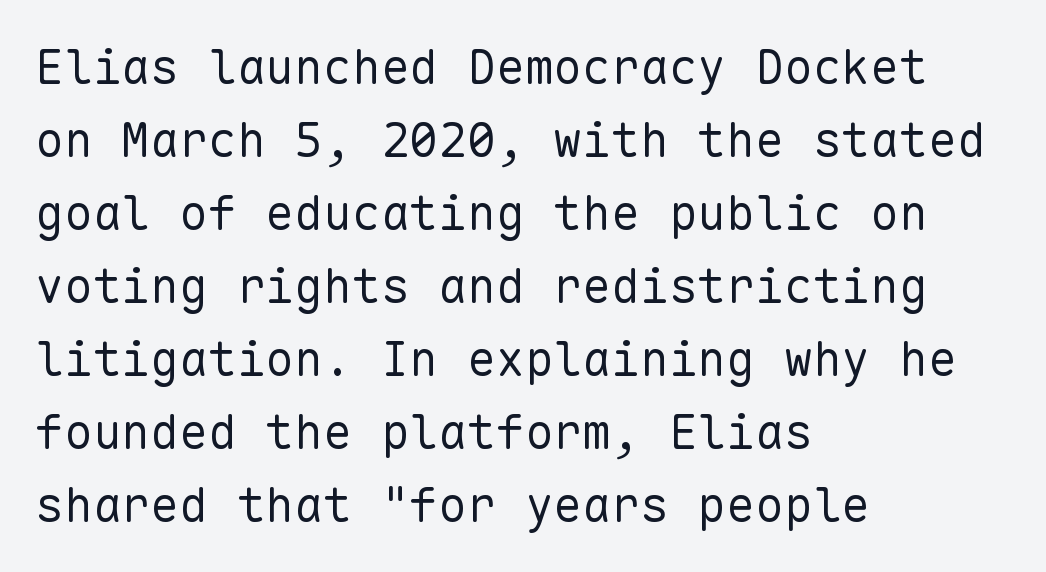
{"serif": "no", "italic": "no", "bold": "no", "weight": "regular", "width": "normal", "stroke_contrast": "low", "x_height": "medium", "monospaced": "yes", "underline": "no", "align": "left", "line_spacing": "normal", "line_spacing_ratio": 1.52, "letter_spacing": "normal", "letter_spacing_em": 0.0, "glyph_px": 48}
